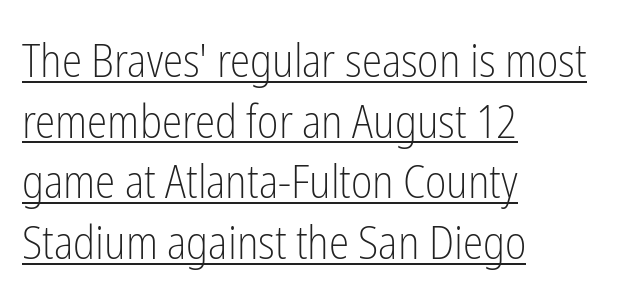
Ascenders rise straight up at ninety degrees. Reading down the column, the eye jumps a familiar distance to each next line. The letters advance in unequal steps, a hallmark of proportional type. This sample uses plain, unmodified letter spacing. No feet cap the strokes, marking this as sans-serif type. Typeset ragged right — the left edge is the straight one.
